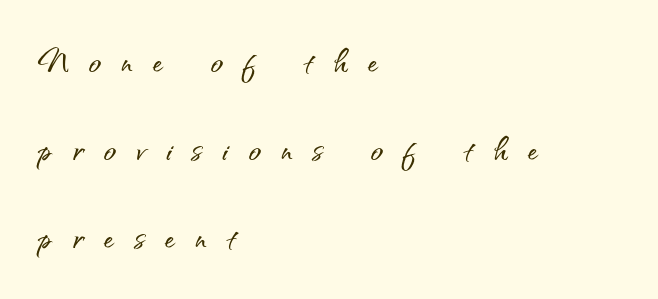
{"serif": "no", "width": "normal", "stroke_contrast": "medium", "x_height": "small", "monospaced": "no", "underline": "no", "align": "left", "line_spacing": "loose", "line_spacing_ratio": 2.15, "letter_spacing": "wide", "letter_spacing_em": 0.5, "glyph_px": 41}
